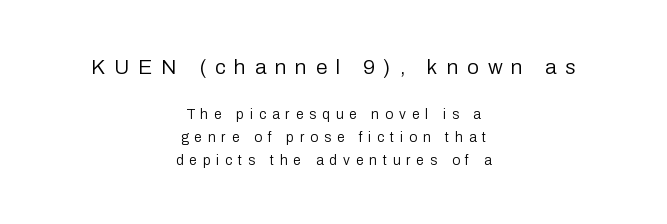
The image shows 21 px text type, upright; set centered, normal line spacing (1.64x), unusually wide letter spacing (+0.42 em), not underlined; the first (top) block is 1.5x larger.
